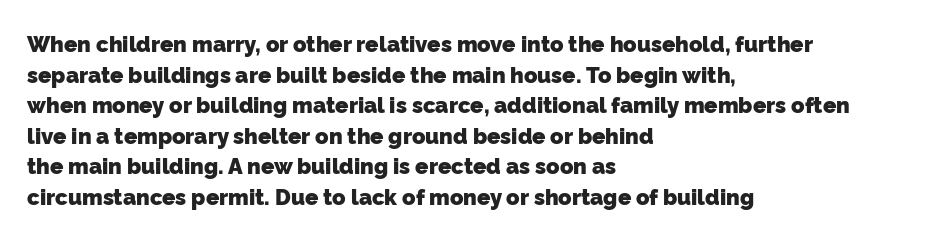
Which margin do the lines hug? The left one — the right edge is uneven. Default kerning and tracking; the words read as compact shapes. The foot of each line stays bare and open. Baseline-to-baseline distance is the conventional proportion of letter height.
